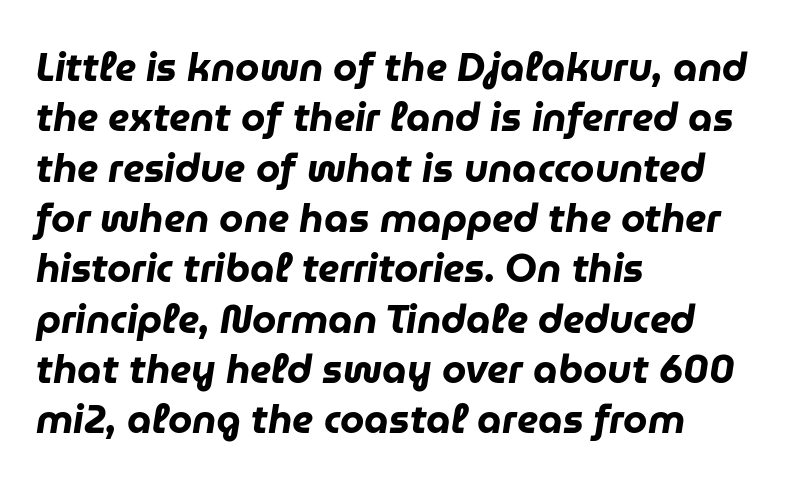
{"italic": "yes", "lean": "right", "slant_degrees": 9, "bold": "yes", "weight": "heavy", "width": "normal", "stroke_contrast": "low", "x_height": "medium", "monospaced": "no", "underline": "no", "align": "left", "line_spacing": "normal", "line_spacing_ratio": 1.29, "letter_spacing": "normal", "letter_spacing_em": 0.0, "glyph_px": 39}
